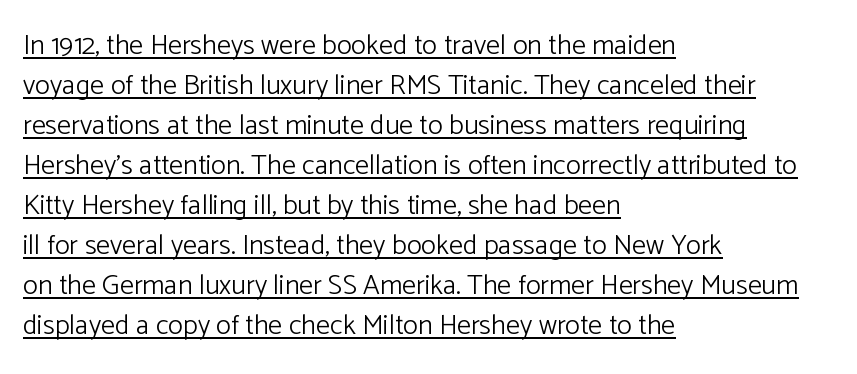
The image shows 28 px light sans-serif type, upright; set left-aligned, normal line spacing (1.43x), normal letter spacing, underlined; low stroke contrast and a medium x-height.
